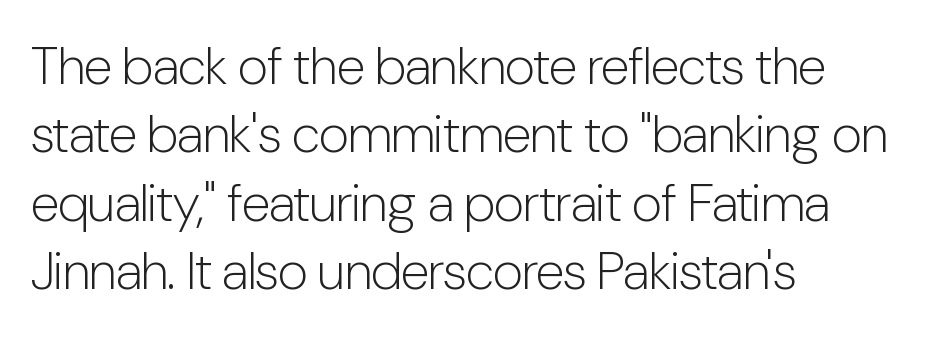
Rows of type keep a routine distance in the vertical direction. The glyphs in this specimen are sans serif. This sample is left-justified, so line endings fall wherever the words run out. Spacing between characters is what you'd get straight out of the box.
